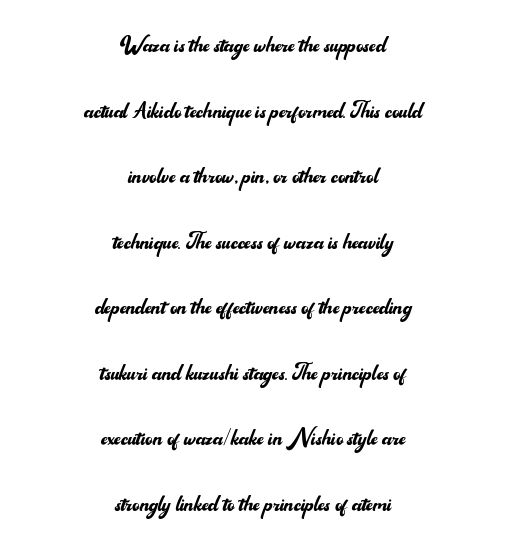
The image shows 28 px regular-weight sans-serif type; set centered, loose line spacing (2.34x), normal letter spacing, not underlined; medium stroke contrast and a small x-height.
